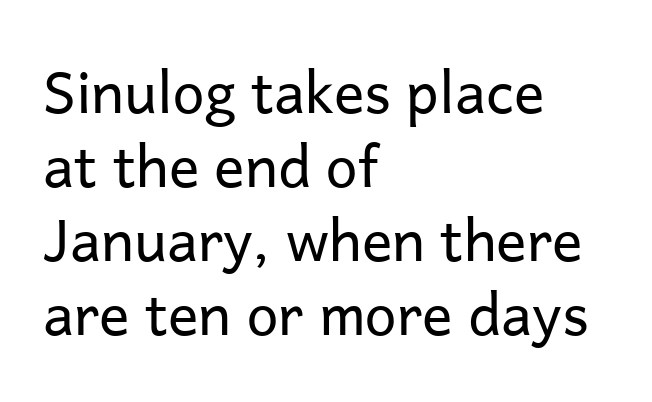
{"serif": "no", "italic": "no", "bold": "no", "weight": "regular", "width": "normal", "stroke_contrast": "low", "x_height": "medium", "monospaced": "no", "underline": "no", "align": "left", "line_spacing": "normal", "line_spacing_ratio": 1.3, "letter_spacing": "normal", "letter_spacing_em": 0.0, "glyph_px": 57}
